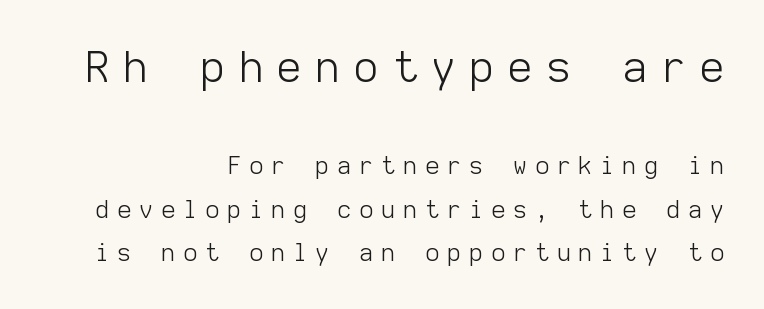
{"serif": "no", "italic": "no", "bold": "no", "weight": "light", "width": "normal", "stroke_contrast": "low", "x_height": "medium", "monospaced": "yes", "underline": "no", "align": "right", "line_spacing_ratio": 1.82, "letter_spacing": "wide", "letter_spacing_em": 0.34, "larger_block": "first", "size_ratio": 1.75, "glyph_px": 42}
